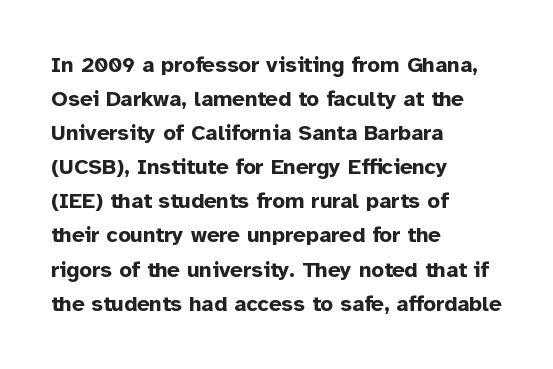
Q: Is the text bold? A: Yes.
Q: Is the text italic (slanted)? A: No, it is upright.
Q: Is the text underlined? A: No.
Q: How is the paragraph aligned? A: Left-aligned.
Q: Is the spacing between letters normal or unusually wide? A: Normal.
Q: Is the spacing between lines tight, normal or loose? A: Normal.
